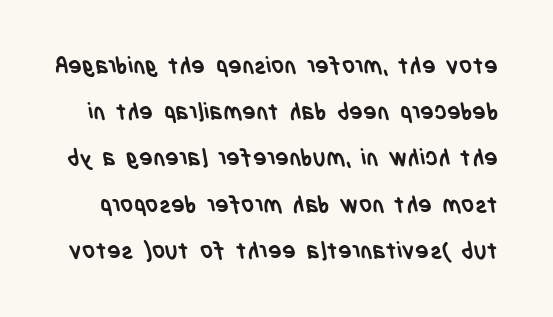
Regarding leading, the lines here are spaced well apart. This sample uses plain, unmodified letter spacing. Notice how thick the strokes are: this is what a full bold looks like. The zone under the glyphs is completely vacant.
